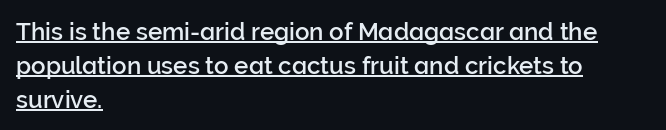
The image shows 24 px text type, upright; set left-aligned, normal line spacing (1.41x), normal letter spacing, underlined.
